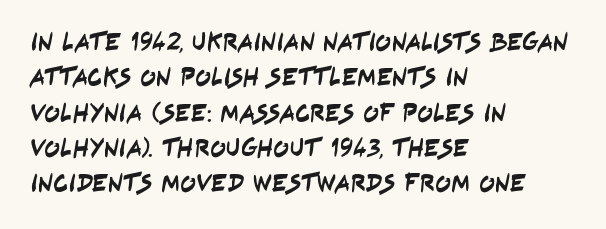
{"underline": "no", "align": "left", "line_spacing": "normal", "line_spacing_ratio": 1.36, "letter_spacing": "normal", "letter_spacing_em": 0.0, "glyph_px": 26}
